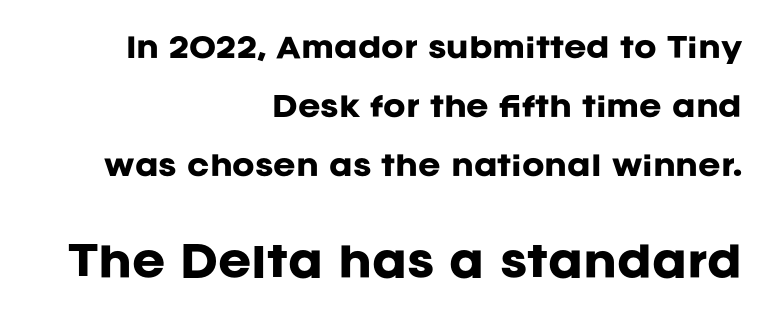
This sample uses an upright cut, with every glyph sitting square on the baseline. The gaps between neighbouring characters are ordinary and unremarkable. You'd pick this weight for a headline — it's a proper bold. The passage is arranged like a letterhead date or caption credit — flush right. Larger block? The one below; the one above is distinctly smaller. Vertically, the passage feels expansive, rows floating well apart.
